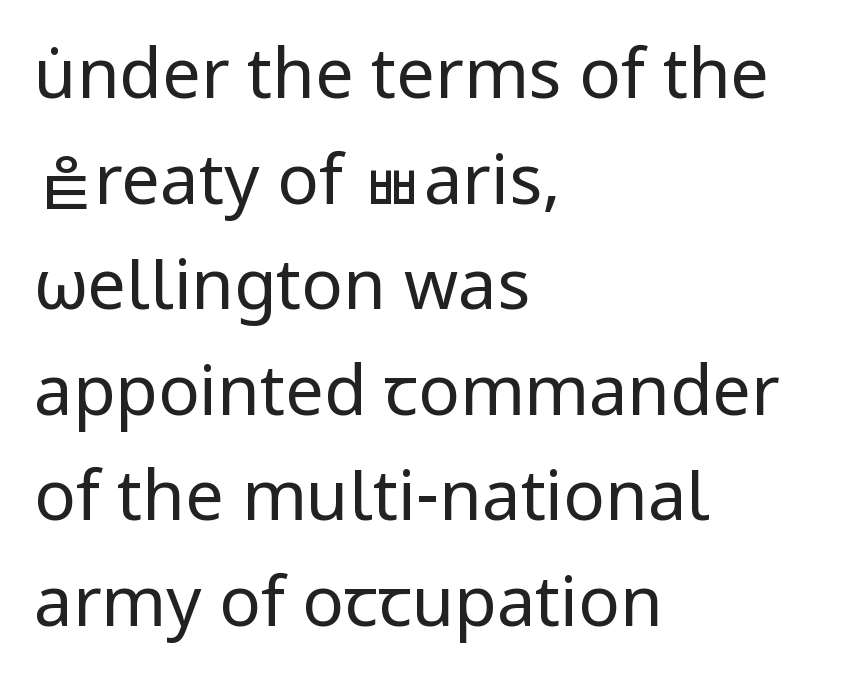
{"serif": "no", "italic": "no", "bold": "no", "weight": "regular", "width": "normal", "stroke_contrast": "low", "x_height": "medium", "monospaced": "no", "underline": "no", "align": "left", "line_spacing": "normal", "line_spacing_ratio": 1.53, "letter_spacing": "normal", "letter_spacing_em": 0.0, "glyph_px": 69}
